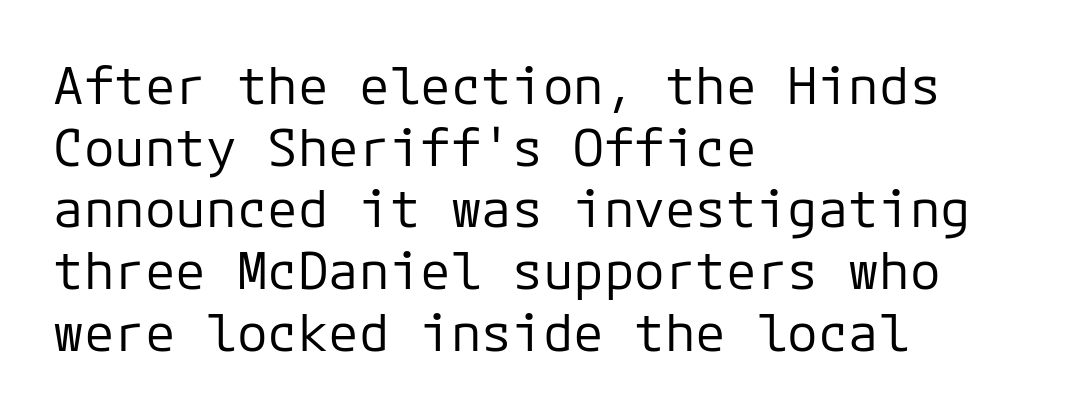
The image shows 51 px regular-weight sans-serif type, upright, monospaced; set left-aligned, line spacing 1.21x, normal letter spacing, not underlined; low stroke contrast and a medium x-height.
